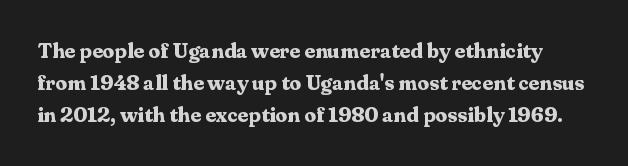
{"italic": "no", "bold": "yes", "underline": "no", "line_spacing": "normal", "line_spacing_ratio": 1.53, "letter_spacing": "normal", "letter_spacing_em": 0.0, "glyph_px": 21}
